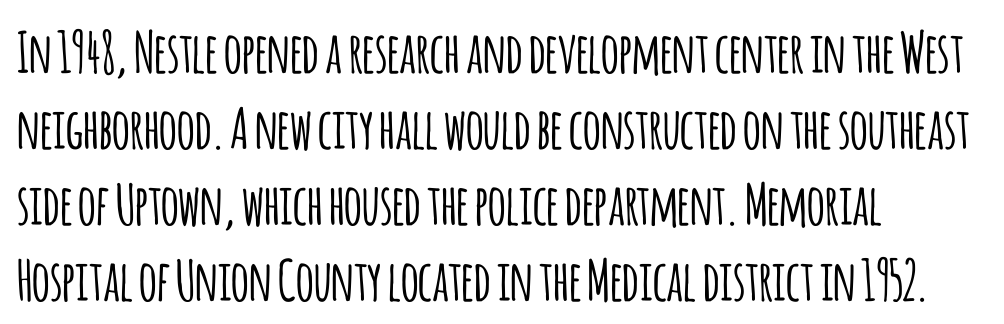
Type style note: lacks serifs. Beneath every word, the page is bare. A classic flush-left, rag-right setting is used for this passage. Every stem runs plumb, perpendicular to the baseline.
